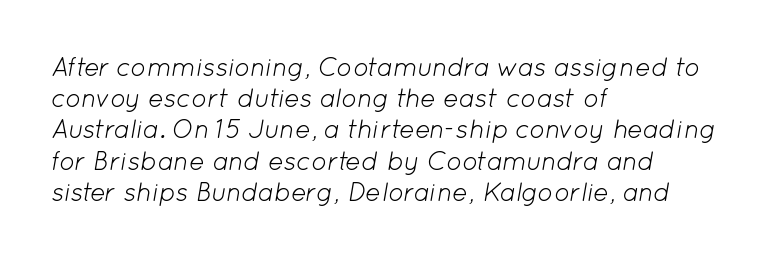
The image shows 26 px text type, italic (leaning right); set left-aligned, line spacing 1.2x, normal letter spacing, not underlined.
